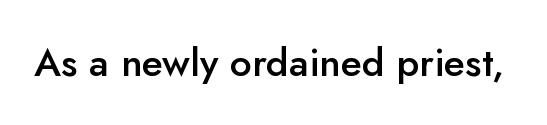
Q: Is the text bold? A: Semi-bold.
Q: Is the text italic (slanted)? A: No, it is upright.
Q: Is the typeface a serif or a sans-serif typeface? A: Sans-serif.
Q: Is the text underlined? A: No.
Q: Is the spacing between letters normal or unusually wide? A: Normal.
Q: Width (condensed, normal, or wide)? A: Normal.
Q: Stroke contrast? A: Low.
Q: x-height? A: Small.
Q: Monospaced? A: No.
